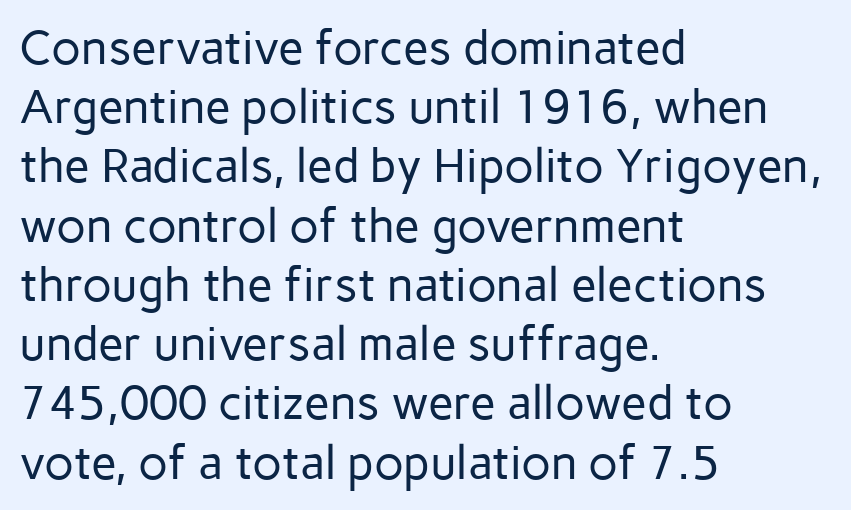
Standard letterfit; no display-style spreading of the glyphs. Type style note: lacks serifs. A quiet, ordinary-to-light weight characterises the typeface. The letters advance in unequal steps, a hallmark of proportional type. Beneath every word, the page is bare.
